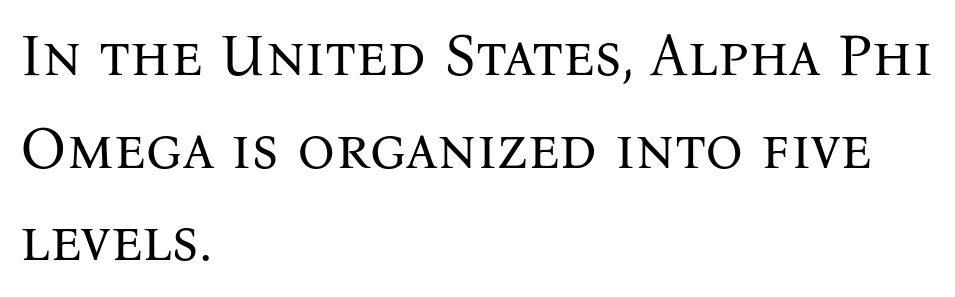
{"serif": "yes", "italic": "no", "bold": "no", "weight": "regular", "width": "normal", "stroke_contrast": "medium", "x_height": "medium", "monospaced": "no", "underline": "no", "align": "left", "line_spacing": "normal", "line_spacing_ratio": 1.57, "letter_spacing": "normal", "letter_spacing_em": 0.0, "glyph_px": 59}
